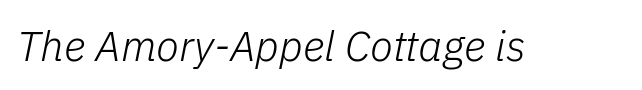
The image shows 42 px light type, italic (leaning right); set normal letter spacing, not underlined; low stroke contrast and a medium x-height.
